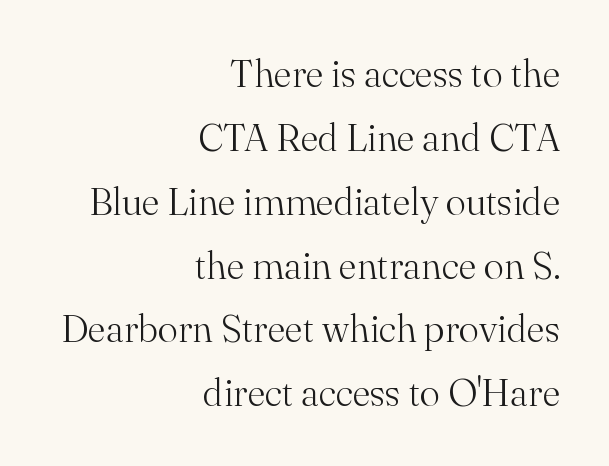
{"serif": "yes", "italic": "no", "bold": "no", "weight": "light", "width": "normal", "stroke_contrast": "medium", "x_height": "small", "monospaced": "no", "underline": "no", "align": "right", "line_spacing": "normal", "line_spacing_ratio": 1.68, "letter_spacing": "normal", "letter_spacing_em": 0.0, "glyph_px": 38}
